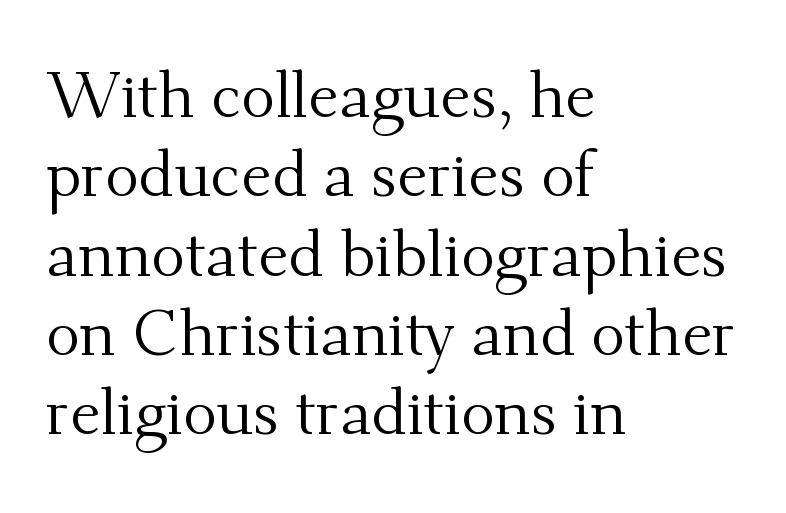
{"serif": "yes", "italic": "no", "bold": "no", "weight": "regular", "width": "normal", "stroke_contrast": "medium", "x_height": "small", "monospaced": "no", "underline": "no", "align": "left", "line_spacing_ratio": 1.24, "letter_spacing": "normal", "letter_spacing_em": 0.0, "glyph_px": 64}
